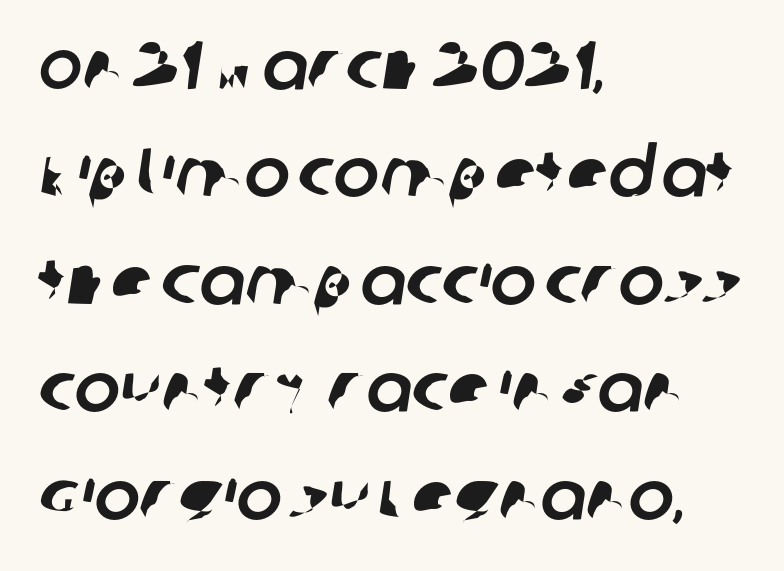
Q: Is the typeface a serif or a sans-serif typeface? A: Sans-serif.
Q: Is the text underlined? A: No.
Q: How is the paragraph aligned? A: Left-aligned.
Q: Is the spacing between letters normal or unusually wide? A: Normal.
Q: Is the spacing between lines tight, normal or loose? A: Normal.
Q: Width (condensed, normal, or wide)? A: Normal.
Q: Stroke contrast? A: Low.
Q: x-height? A: Large.
Q: Monospaced? A: No.
